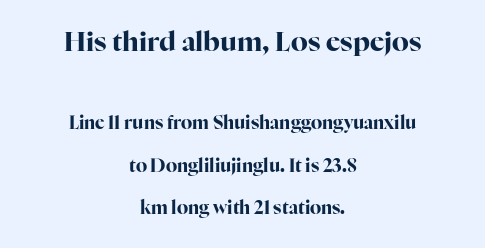
{"italic": "no", "bold": "yes", "underline": "no", "align": "center", "line_spacing": "loose", "line_spacing_ratio": 2.36, "letter_spacing": "normal", "letter_spacing_em": 0.0, "larger_block": "first", "size_ratio": 1.5, "glyph_px": 27}
